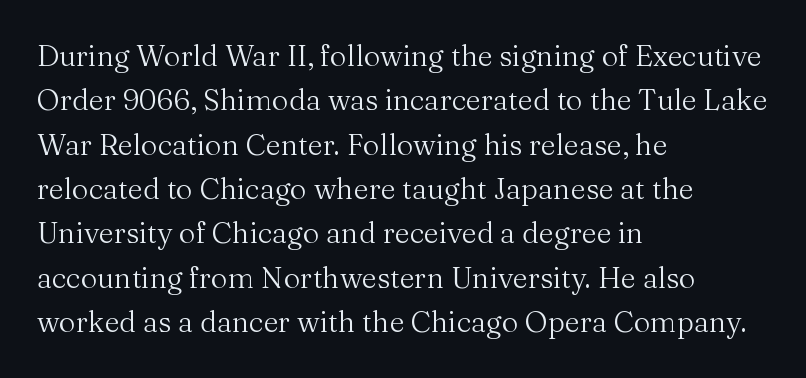
Q: Is the text bold? A: No.
Q: Is the text italic (slanted)? A: No, it is upright.
Q: Is the typeface a serif or a sans-serif typeface? A: Serif.
Q: Is the text underlined? A: No.
Q: How is the paragraph aligned? A: Left-aligned.
Q: Is the spacing between letters normal or unusually wide? A: Normal.
Q: Is the spacing between lines tight, normal or loose? A: Normal.
Q: Width (condensed, normal, or wide)? A: Normal.
Q: Stroke contrast? A: Medium.
Q: x-height? A: Medium.
Q: Monospaced? A: No.
